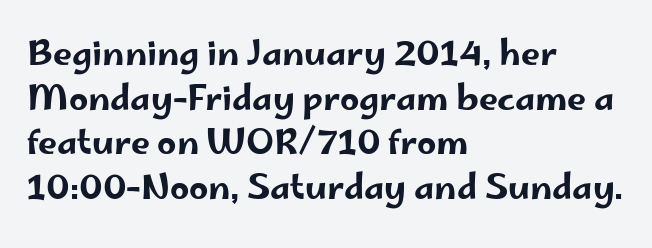
The image shows 34 px wide sans-serif type, upright; set left-aligned, normal line spacing (1.31x), normal letter spacing, not underlined; low stroke contrast and a small x-height.
